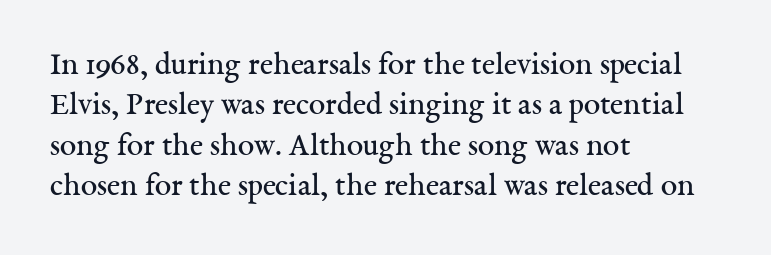
{"serif": "yes", "italic": "no", "bold": "no", "weight": "regular", "width": "normal", "stroke_contrast": "medium", "x_height": "medium", "monospaced": "no", "underline": "no", "align": "left", "line_spacing_ratio": 1.22, "letter_spacing": "normal", "letter_spacing_em": 0.0, "glyph_px": 33}
